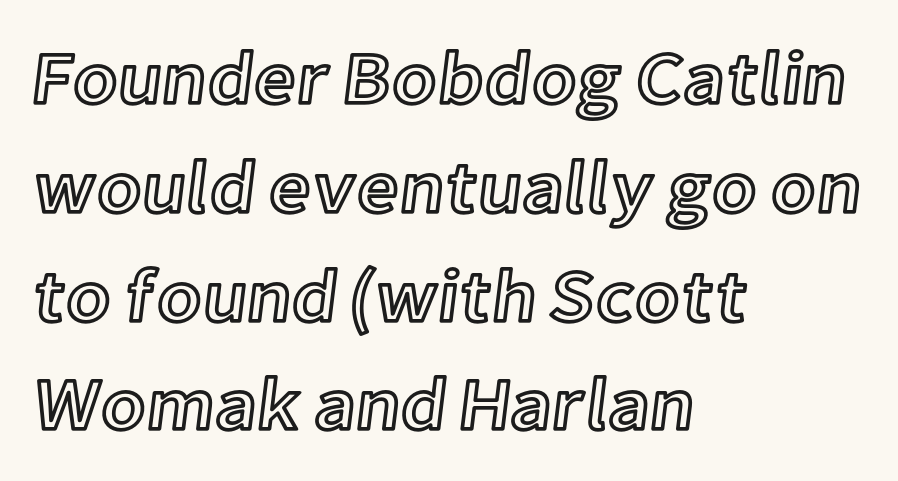
Q: Is the text italic (slanted)? A: Yes.
Q: Is the text underlined? A: No.
Q: How is the paragraph aligned? A: Left-aligned.
Q: Is the spacing between letters normal or unusually wide? A: Normal.
Q: Is the spacing between lines tight, normal or loose? A: Normal.
Q: Width (condensed, normal, or wide)? A: Normal.
Q: x-height? A: Medium.
Q: Monospaced? A: No.
